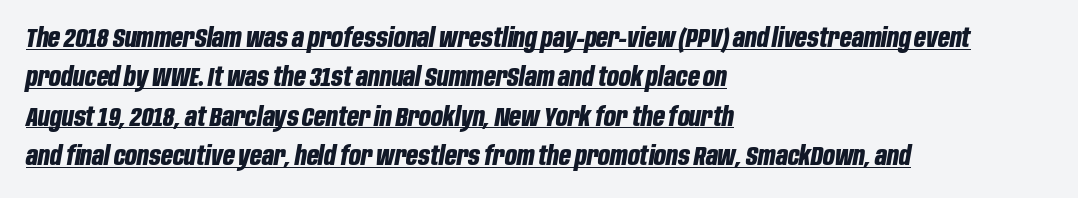
The image shows 26 px bold type, italic (leaning right); set left-aligned, normal line spacing (1.51x), normal letter spacing, underlined.
